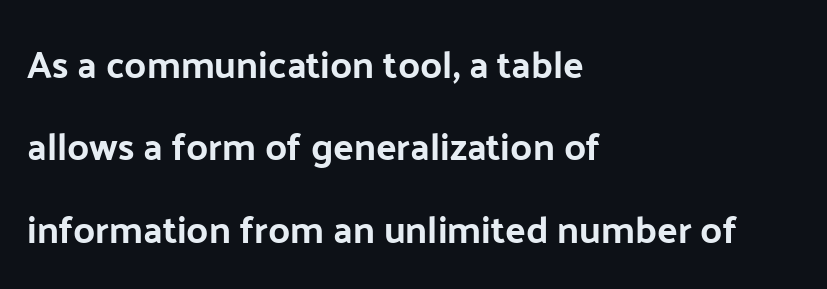
Q: Is the text italic (slanted)? A: No, it is upright.
Q: Is the typeface a serif or a sans-serif typeface? A: Sans-serif.
Q: Is the text underlined? A: No.
Q: How is the paragraph aligned? A: Left-aligned.
Q: Is the spacing between letters normal or unusually wide? A: Normal.
Q: Is the spacing between lines tight, normal or loose? A: Loose.
Q: Width (condensed, normal, or wide)? A: Normal.
Q: Stroke contrast? A: Low.
Q: x-height? A: Medium.
Q: Monospaced? A: No.
